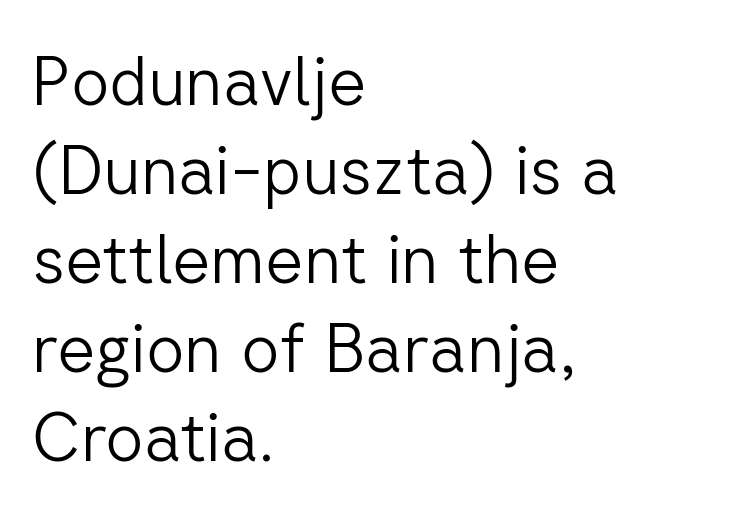
{"serif": "no", "italic": "no", "bold": "no", "weight": "light", "width": "normal", "stroke_contrast": "low", "x_height": "medium", "monospaced": "no", "underline": "no", "align": "left", "line_spacing": "normal", "line_spacing_ratio": 1.33, "letter_spacing": "normal", "letter_spacing_em": 0.0, "glyph_px": 67}
